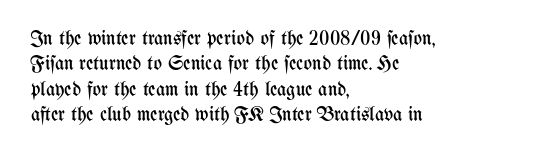
Q: Is the text bold? A: No.
Q: Is the text italic (slanted)? A: No, it is upright.
Q: Is the text underlined? A: No.
Q: How is the paragraph aligned? A: Left-aligned.
Q: Is the spacing between letters normal or unusually wide? A: Normal.
Q: Is the spacing between lines tight, normal or loose? A: Normal.
